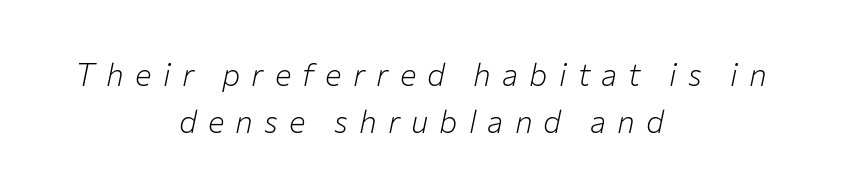
This sample has the flowing, uneven cadence of proportional lettering. Stems and bowls with no extra thickness — not bold. The tracking reads as deliberately expanded to a designer's eye. This rendering features lettering with no underline. The rows are spaced the way most documents space them. Notice how the passage keeps no hard edge, just a central spine.
